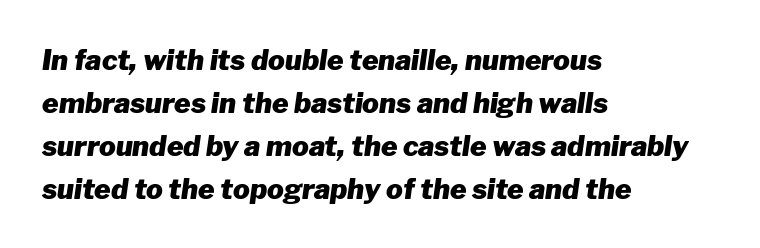
{"italic": "yes", "lean": "right", "slant_degrees": 8, "bold": "yes", "weight": "heavy", "width": "normal", "stroke_contrast": "low", "x_height": "medium", "monospaced": "no", "underline": "no", "align": "left", "line_spacing": "normal", "line_spacing_ratio": 1.53, "letter_spacing": "normal", "letter_spacing_em": 0.0, "glyph_px": 28}
